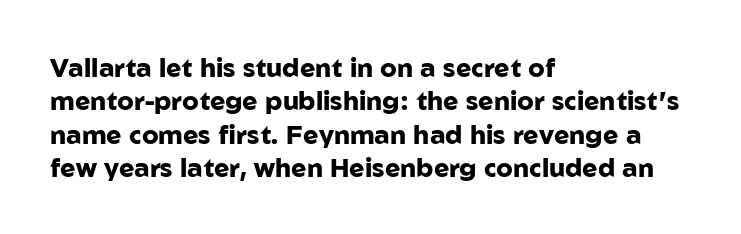
{"italic": "no", "bold": "yes", "underline": "no", "align": "left", "line_spacing": "normal", "line_spacing_ratio": 1.28, "letter_spacing": "normal", "letter_spacing_em": 0.0, "glyph_px": 26}
